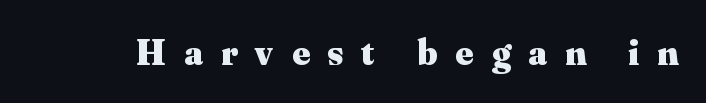
The image shows 37 px heavy serif type, upright; set unusually wide letter spacing (+0.49 em), not underlined; medium stroke contrast and a small x-height.
